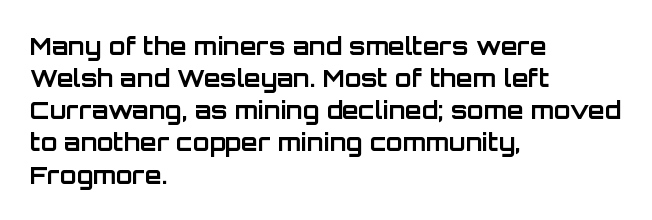
Q: Is the text bold? A: Yes.
Q: Is the text italic (slanted)? A: No, it is upright.
Q: Is the text underlined? A: No.
Q: How is the paragraph aligned? A: Left-aligned.
Q: Is the spacing between letters normal or unusually wide? A: Normal.
Q: Is the spacing between lines tight, normal or loose? A: Normal.
